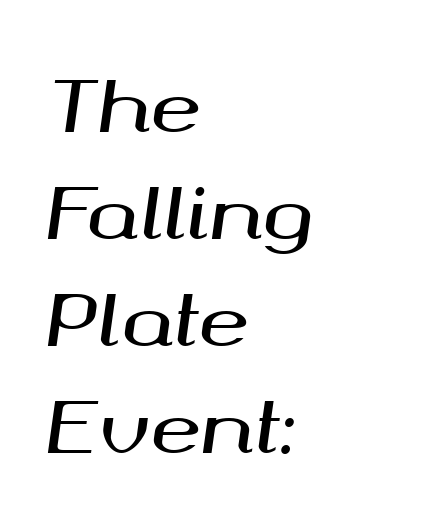
The image shows 69 px wide type, italic (leaning right); set left-aligned, normal line spacing (1.55x), normal letter spacing, not underlined; medium stroke contrast and a medium x-height.
